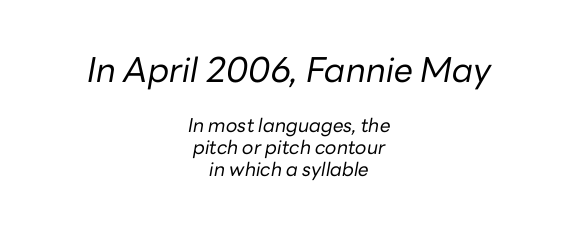
Q: Is the text bold? A: No.
Q: Is the text italic (slanted)? A: Yes, it leans right by about 10 degrees.
Q: Is the text underlined? A: No.
Q: How is the paragraph aligned? A: Centered.
Q: Is the spacing between letters normal or unusually wide? A: Normal.
Q: Is the spacing between lines tight, normal or loose? A: Tight.
Q: Which block of text is set in a larger size, the first (top) or the second (bottom)? A: The first (top) one.
Q: Width (condensed, normal, or wide)? A: Normal.
Q: Stroke contrast? A: Low.
Q: x-height? A: Medium.
Q: Monospaced? A: No.
